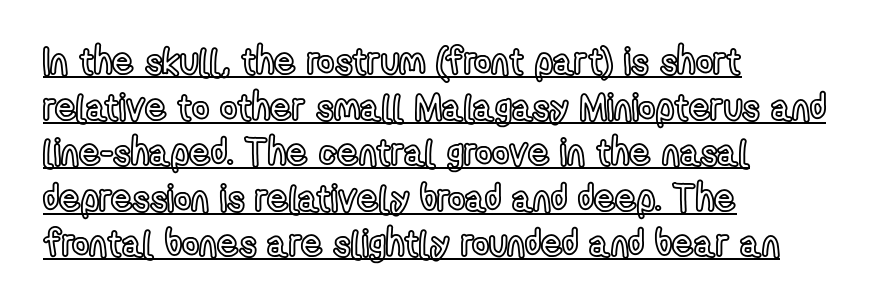
Q: Is the text italic (slanted)? A: No, it is upright.
Q: Is the text underlined? A: Yes.
Q: How is the paragraph aligned? A: Left-aligned.
Q: Is the spacing between letters normal or unusually wide? A: Normal.
Q: Width (condensed, normal, or wide)? A: Condensed.
Q: x-height? A: Medium.
Q: Monospaced? A: No.
